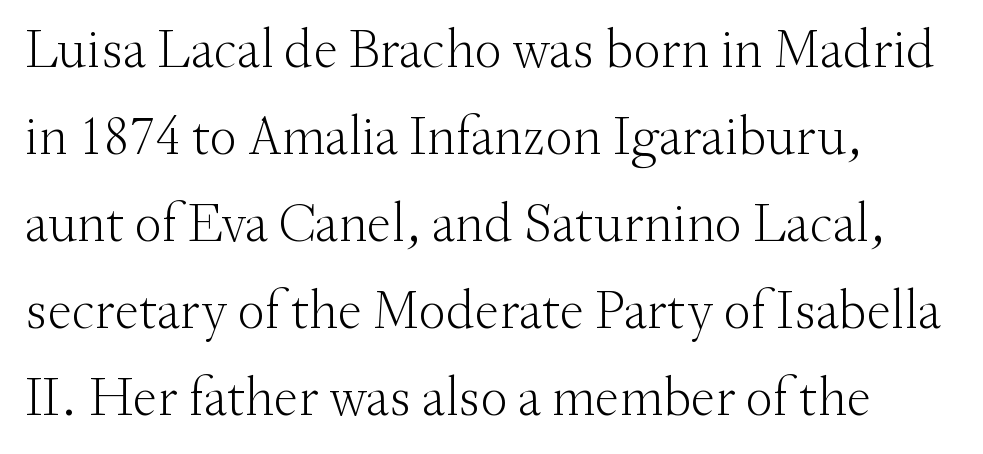
{"serif": "yes", "italic": "no", "bold": "no", "weight": "light", "width": "normal", "stroke_contrast": "medium", "x_height": "small", "monospaced": "no", "underline": "no", "align": "left", "line_spacing": "normal", "line_spacing_ratio": 1.58, "letter_spacing": "normal", "letter_spacing_em": 0.0, "glyph_px": 55}
